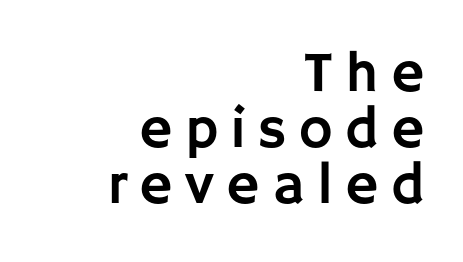
The image shows 57 px sans-serif type, upright; set right-aligned, tight line spacing (0.98x), unusually wide letter spacing (+0.22 em), not underlined; low stroke contrast and a large x-height.
